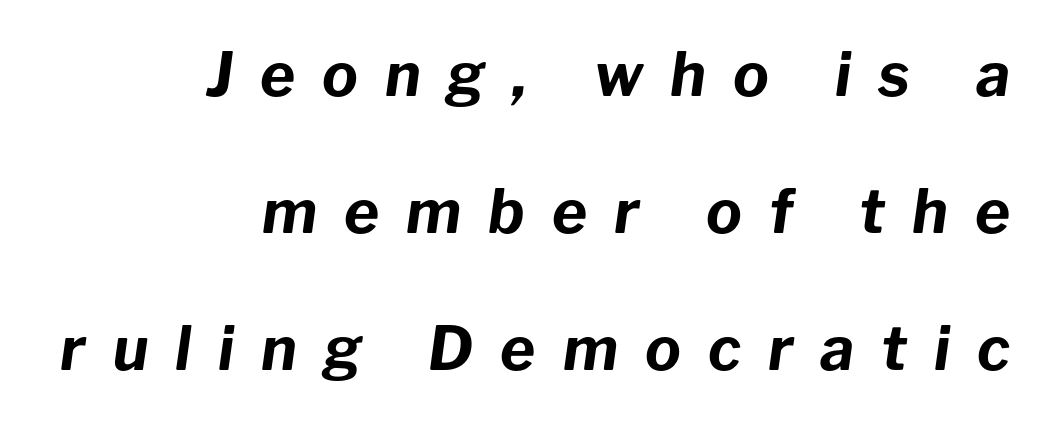
{"italic": "yes", "lean": "right", "slant_degrees": 8, "bold": "yes", "weight": "bold", "width": "normal", "stroke_contrast": "low", "x_height": "medium", "monospaced": "no", "underline": "no", "align": "right", "line_spacing": "loose", "line_spacing_ratio": 2.28, "letter_spacing": "wide", "letter_spacing_em": 0.45, "glyph_px": 60}
